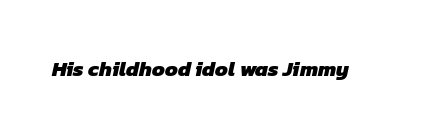
On the weight axis this lands at bold, roughly 700. Spacing between characters is what you'd get straight out of the box. Check under the words: just untouched page.
